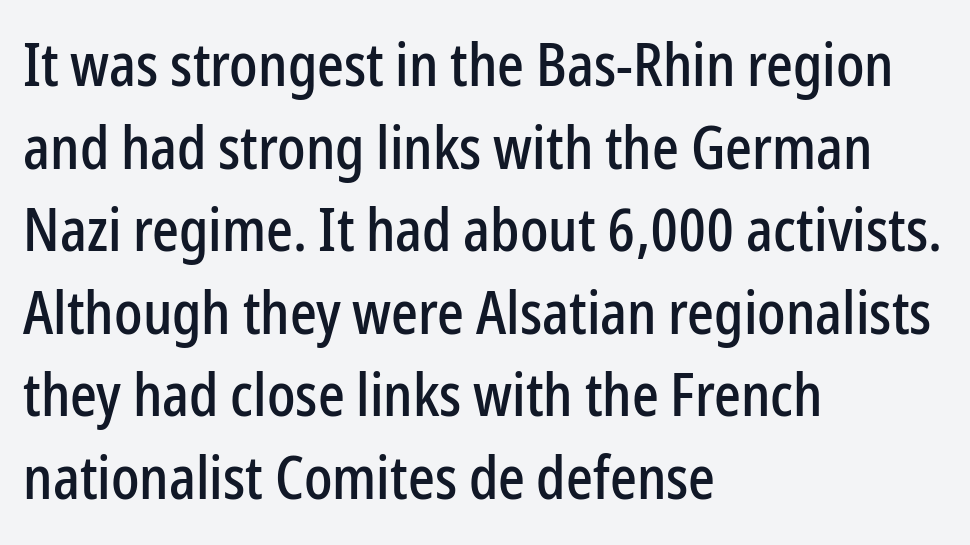
Here the designer chose a conventional face with non-uniform glyph widths. Summary of vertical rhythm: regular, with standard interline spacing. Letter spacing: default. Italic? Not at all — the glyphs are vertical. Each line starts at the same left margin while the right side varies. The designer went with a sans here, leaving each stem footless.
